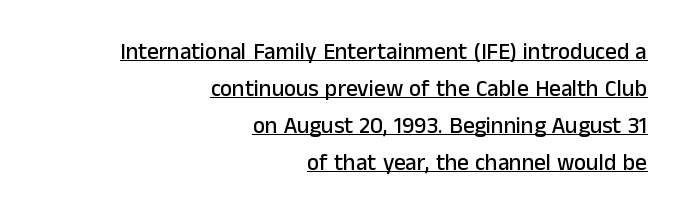
The image shows 23 px text type, upright; set right-aligned, normal line spacing (1.61x), normal letter spacing, underlined.
